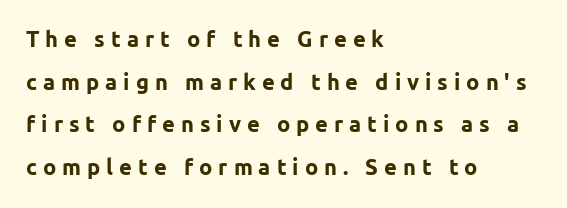
{"italic": "no", "bold": "yes", "underline": "no", "align": "left", "line_spacing": "loose", "line_spacing_ratio": 1.94, "letter_spacing": "wide", "letter_spacing_em": 0.27, "glyph_px": 22}
